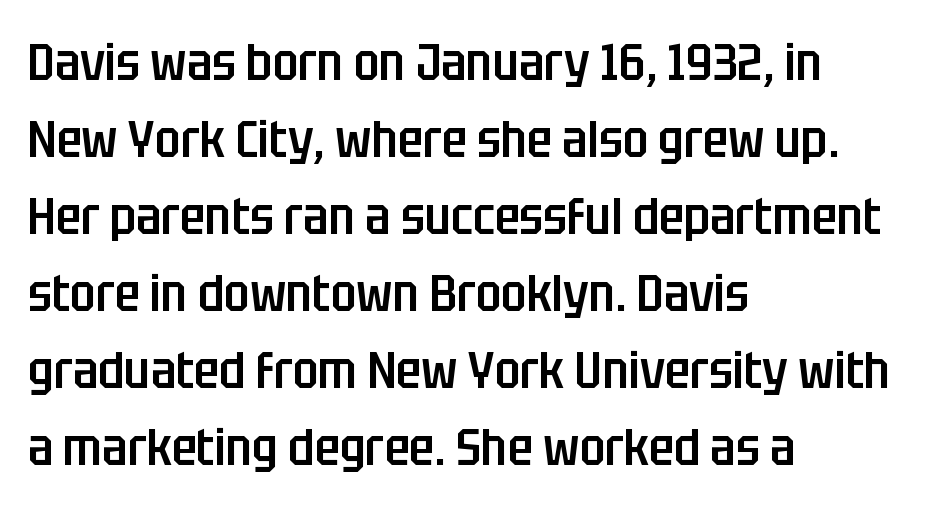
Q: Is the text bold? A: Semi-bold.
Q: Is the text italic (slanted)? A: No, it is upright.
Q: Is the typeface a serif or a sans-serif typeface? A: Sans-serif.
Q: Is the text underlined? A: No.
Q: How is the paragraph aligned? A: Left-aligned.
Q: Is the spacing between letters normal or unusually wide? A: Normal.
Q: Is the spacing between lines tight, normal or loose? A: Normal.
Q: Width (condensed, normal, or wide)? A: Condensed.
Q: Stroke contrast? A: Low.
Q: x-height? A: Large.
Q: Monospaced? A: No.
